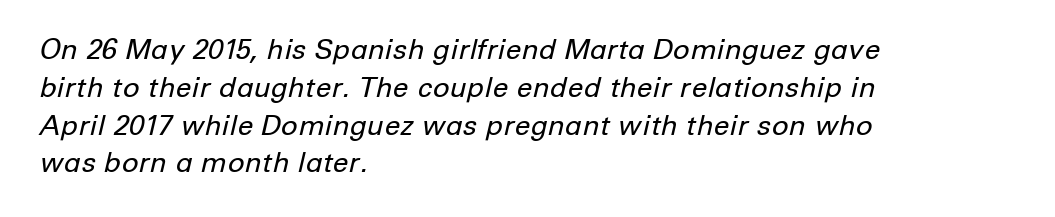
Q: Is the text bold? A: No.
Q: Is the text italic (slanted)? A: Yes, it leans right by about 12 degrees.
Q: Is the text underlined? A: No.
Q: How is the paragraph aligned? A: Left-aligned.
Q: Is the spacing between letters normal or unusually wide? A: Normal.
Q: Is the spacing between lines tight, normal or loose? A: Normal.
Q: Width (condensed, normal, or wide)? A: Normal.
Q: Stroke contrast? A: Low.
Q: x-height? A: Medium.
Q: Monospaced? A: No.
